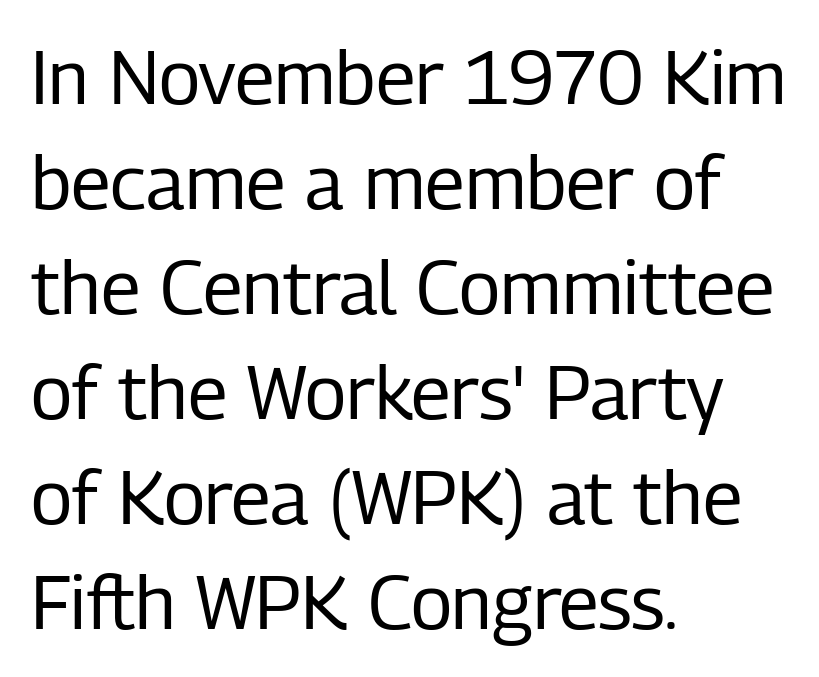
{"serif": "no", "italic": "no", "bold": "no", "weight": "regular", "width": "condensed", "stroke_contrast": "low", "x_height": "medium", "monospaced": "no", "underline": "no", "align": "left", "line_spacing": "normal", "line_spacing_ratio": 1.4, "letter_spacing": "normal", "letter_spacing_em": 0.0, "glyph_px": 75}
